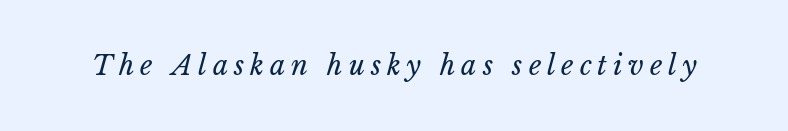
Q: Is the text bold? A: No.
Q: Is the text italic (slanted)? A: Yes, it leans right by about 15 degrees.
Q: Is the text underlined? A: No.
Q: Is the spacing between letters normal or unusually wide? A: Unusually wide.
